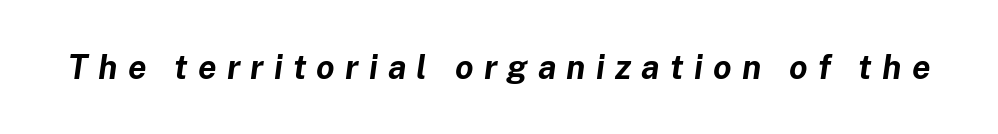
Slanted lettering throughout. Bold? Absolutely — the strokes are thick and heavy. The passage shown is not underscored anywhere. This sample has the flowing, uneven cadence of proportional lettering.
